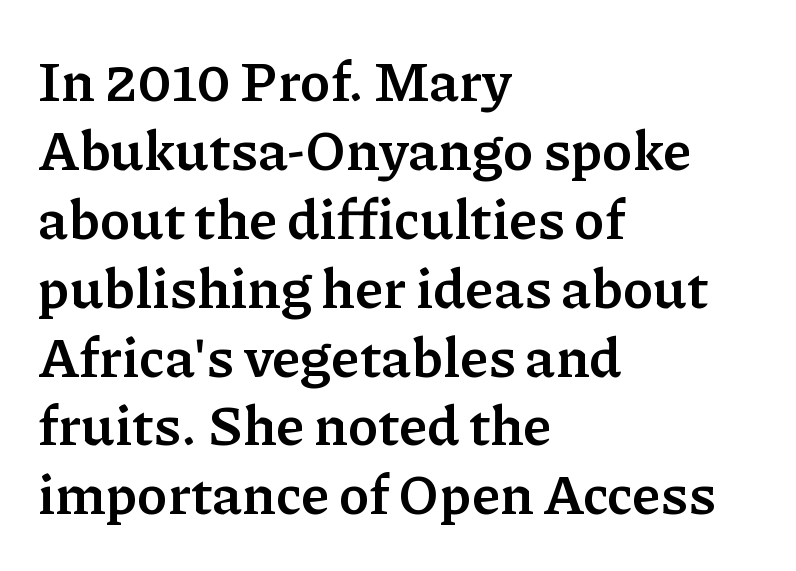
{"serif": "yes", "italic": "no", "bold": "yes", "weight": "semibold", "width": "normal", "stroke_contrast": "low", "x_height": "medium", "monospaced": "no", "underline": "no", "align": "left", "line_spacing_ratio": 1.23, "letter_spacing": "normal", "letter_spacing_em": 0.0, "glyph_px": 56}
